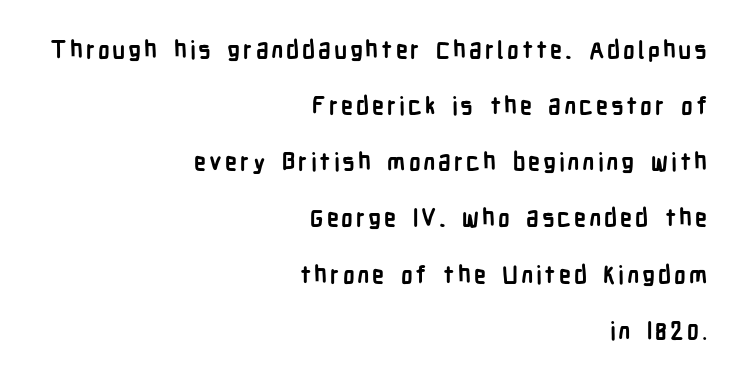
Q: Is the text bold? A: Yes.
Q: Is the text italic (slanted)? A: No, it is upright.
Q: Is the text underlined? A: No.
Q: How is the paragraph aligned? A: Right-aligned.
Q: Is the spacing between lines tight, normal or loose? A: Loose.
